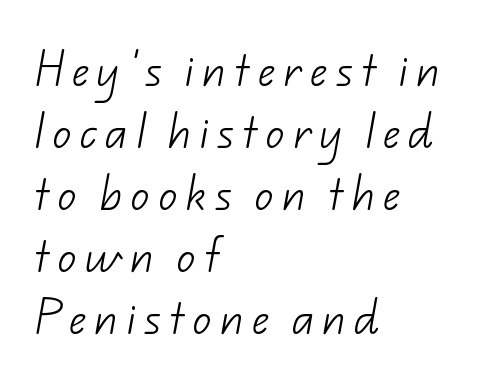
Q: Is the text bold? A: No.
Q: Is the typeface a serif or a sans-serif typeface? A: Sans-serif.
Q: Is the text underlined? A: No.
Q: How is the paragraph aligned? A: Left-aligned.
Q: Is the spacing between letters normal or unusually wide? A: Unusually wide.
Q: Is the spacing between lines tight, normal or loose? A: Normal.
Q: Width (condensed, normal, or wide)? A: Normal.
Q: Stroke contrast? A: Low.
Q: x-height? A: Small.
Q: Monospaced? A: No.
